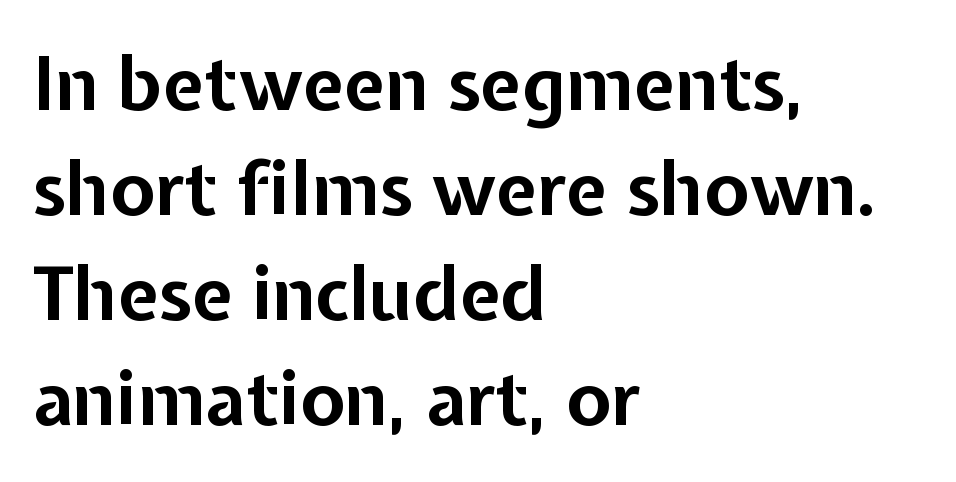
The image shows 74 px bold sans-serif type, upright; set left-aligned, normal line spacing (1.42x), normal letter spacing, not underlined; low stroke contrast and a medium x-height.
